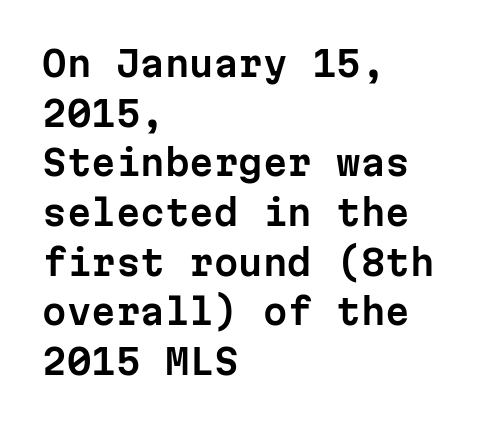
Q: Is the text italic (slanted)? A: No, it is upright.
Q: Is the typeface a serif or a sans-serif typeface? A: Sans-serif.
Q: Is the text underlined? A: No.
Q: How is the paragraph aligned? A: Left-aligned.
Q: Is the spacing between letters normal or unusually wide? A: Normal.
Q: Is the spacing between lines tight, normal or loose? A: Normal.
Q: Width (condensed, normal, or wide)? A: Normal.
Q: Stroke contrast? A: Low.
Q: x-height? A: Medium.
Q: Monospaced? A: Yes.
